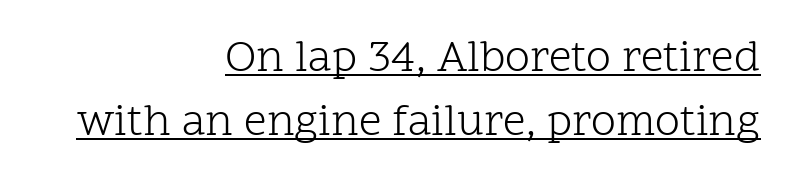
{"serif": "yes", "italic": "no", "bold": "no", "weight": "light", "width": "normal", "stroke_contrast": "low", "x_height": "medium", "monospaced": "no", "underline": "yes", "align": "right", "line_spacing": "normal", "line_spacing_ratio": 1.42, "letter_spacing": "normal", "letter_spacing_em": 0.0, "glyph_px": 45}
